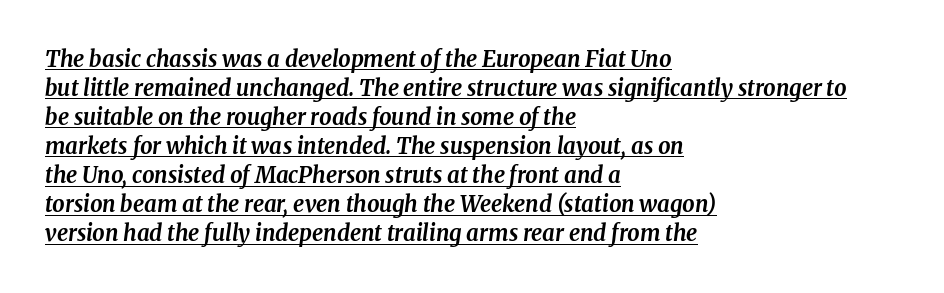
The image shows 22 px bold type, italic (leaning right); set left-aligned, normal line spacing (1.32x), normal letter spacing, underlined.
